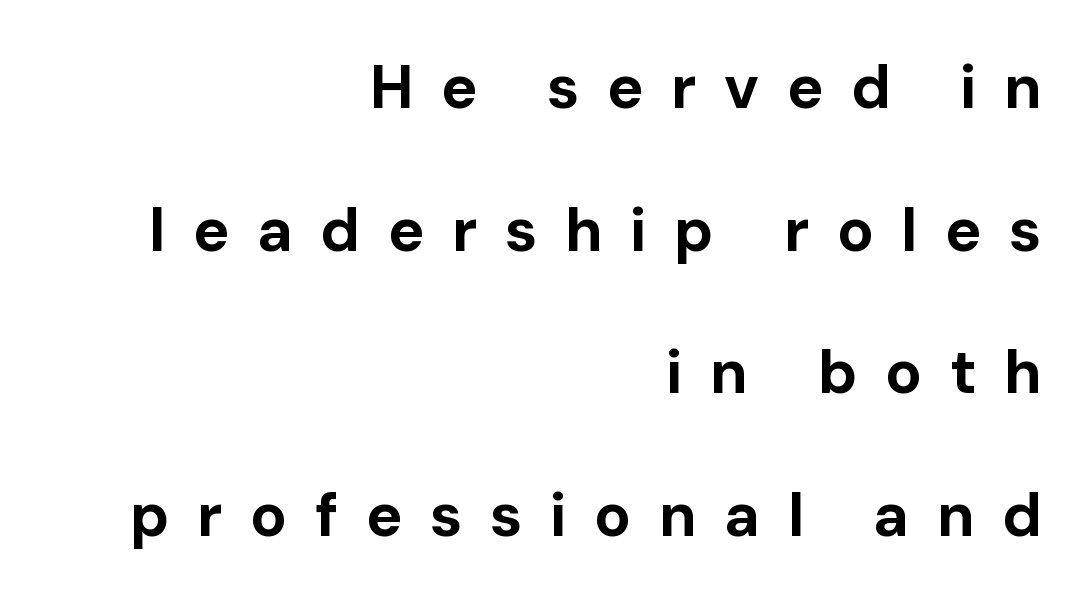
The image shows 61 px bold sans-serif type, upright; set right-aligned, loose line spacing (2.34x), unusually wide letter spacing (+0.45 em), not underlined; low stroke contrast and a medium x-height.
